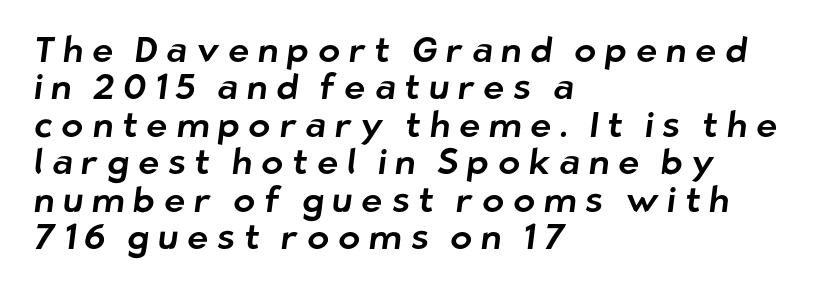
Q: Is the typeface a serif or a sans-serif typeface? A: Sans-serif.
Q: Is the text underlined? A: No.
Q: How is the paragraph aligned? A: Left-aligned.
Q: Is the spacing between letters normal or unusually wide? A: Unusually wide.
Q: Is the spacing between lines tight, normal or loose? A: Tight.
Q: Width (condensed, normal, or wide)? A: Normal.
Q: Stroke contrast? A: Low.
Q: x-height? A: Medium.
Q: Monospaced? A: No.
